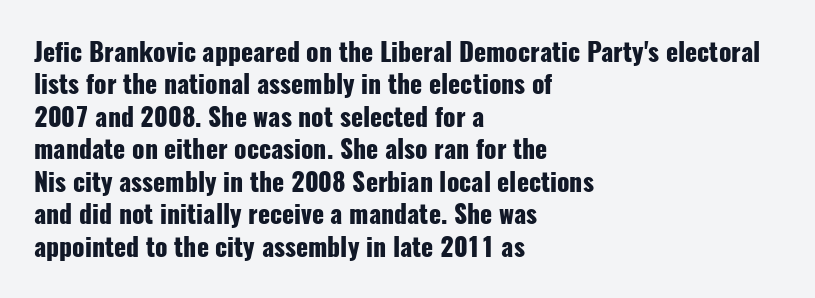
A typesetter would mark this as roman, not italic. The strokes are fattened all the way to bold. Beneath every word, the page is bare. The letters sit at their default tracking, neither squeezed nor spread. Notice how the passage keeps a crisp vertical edge on the left only. The lines sit at an ordinary, default distance from one another.
